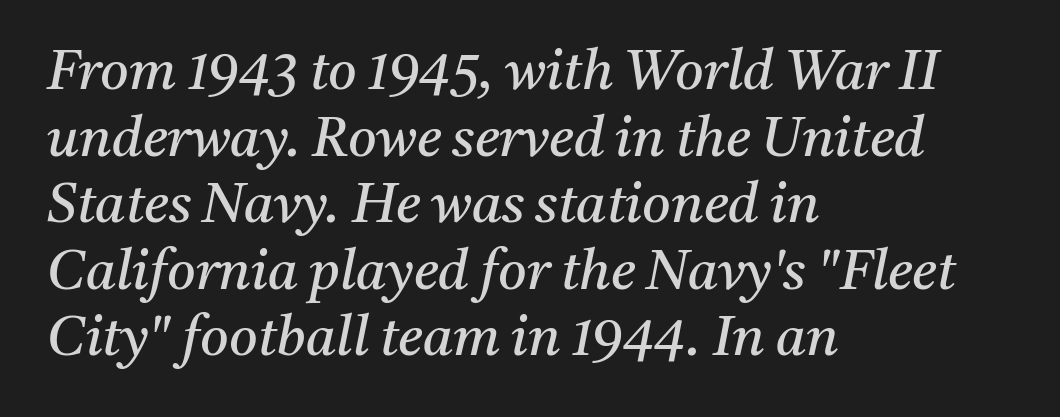
The image shows 55 px regular-weight serif type, italic (leaning right); set left-aligned, line spacing 1.21x, normal letter spacing, not underlined; medium stroke contrast and a medium x-height.
